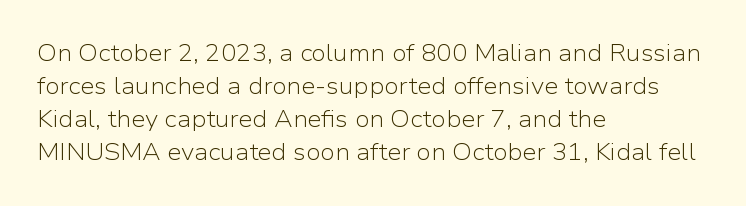
{"italic": "no", "bold": "no", "underline": "no", "align": "left", "line_spacing": "normal", "line_spacing_ratio": 1.43, "letter_spacing": "normal", "letter_spacing_em": 0.0, "glyph_px": 23}
